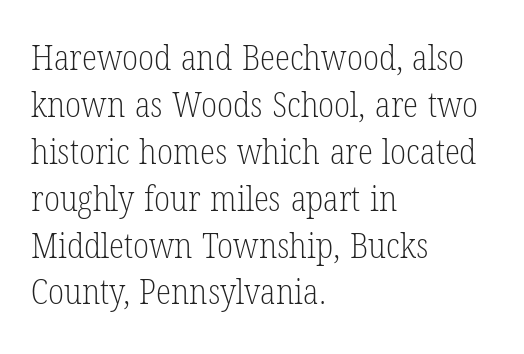
{"serif": "yes", "italic": "no", "bold": "no", "weight": "light", "width": "condensed", "stroke_contrast": "low", "x_height": "medium", "monospaced": "no", "underline": "no", "align": "left", "line_spacing": "normal", "line_spacing_ratio": 1.34, "letter_spacing": "normal", "letter_spacing_em": 0.0, "glyph_px": 35}
